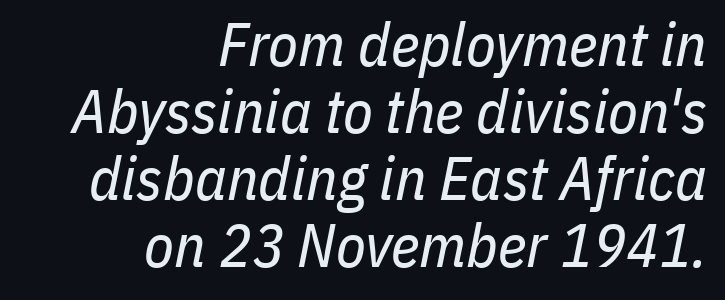
One-word summary of the alignment: right. In terms of letterspacing, this is plain default setting. The lettering tilts uniformly, giving the passage an italic look. Glance below the letters and you will spot only blank space.
